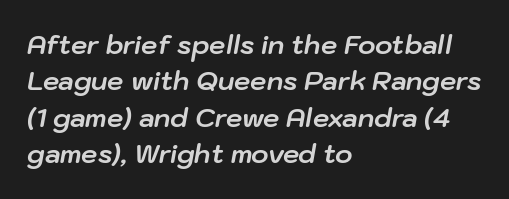
Does the copy run flush right? No — it runs flush left. Slanted lettering throughout. Descenders are the only things crossing below the line. Compared with an ordinary text face, these strokes are far heavier — a full bold.
